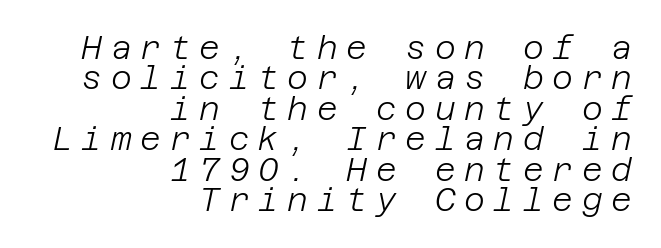
Q: Is the text bold? A: No.
Q: Is the text italic (slanted)? A: Yes, it leans right by about 12 degrees.
Q: Is the text underlined? A: No.
Q: How is the paragraph aligned? A: Right-aligned.
Q: Is the spacing between letters normal or unusually wide? A: Unusually wide.
Q: Is the spacing between lines tight, normal or loose? A: Tight.
Q: Width (condensed, normal, or wide)? A: Normal.
Q: Stroke contrast? A: Low.
Q: x-height? A: Large.
